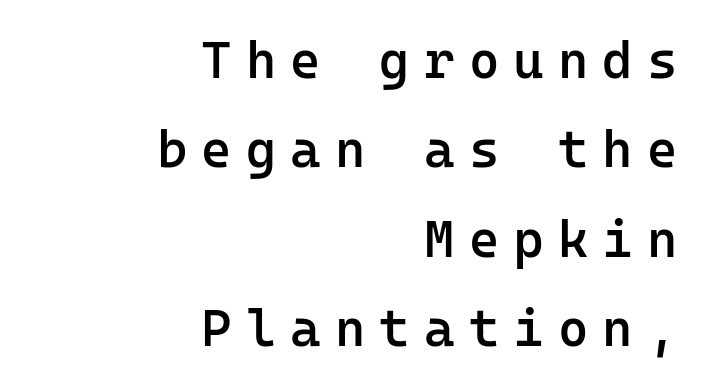
The image shows 52 px semibold sans-serif type, upright, monospaced; set right-aligned, line spacing 1.72x, unusually wide letter spacing (+0.27 em), not underlined; low stroke contrast and a medium x-height.
